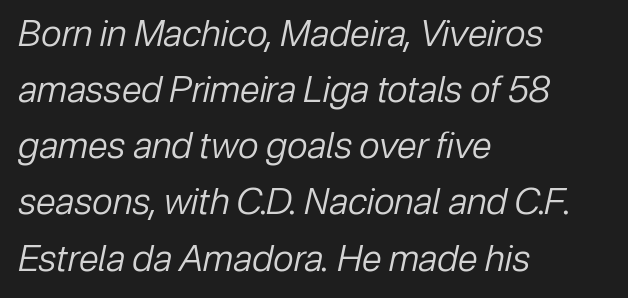
The image shows 36 px regular-weight type, italic (leaning right); set left-aligned, normal line spacing (1.56x), normal letter spacing, not underlined; low stroke contrast and a medium x-height.
